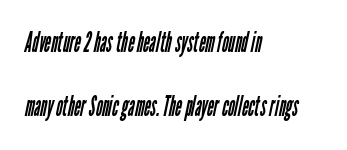
{"serif": "no", "bold": "no", "weight": "regular", "width": "condensed", "stroke_contrast": "low", "x_height": "medium", "monospaced": "no", "underline": "no", "align": "left", "line_spacing": "loose", "line_spacing_ratio": 2.3, "letter_spacing": "normal", "letter_spacing_em": 0.0, "glyph_px": 28}
